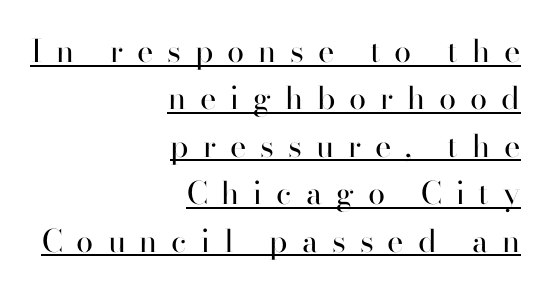
{"serif": "no", "italic": "no", "bold": "no", "weight": "regular", "width": "normal", "stroke_contrast": "high", "x_height": "small", "monospaced": "no", "underline": "yes", "align": "right", "line_spacing": "normal", "line_spacing_ratio": 1.53, "letter_spacing": "wide", "letter_spacing_em": 0.45, "glyph_px": 31}
